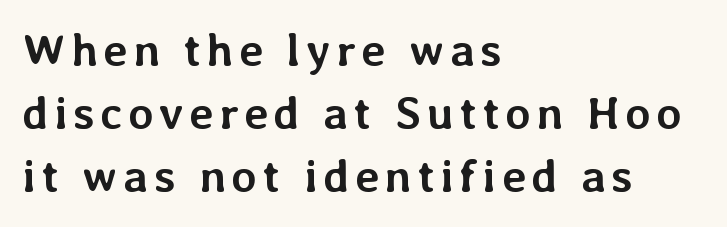
In terms of posture, this sample is upright. This sample has the flowing, uneven cadence of proportional lettering. Where is the straight margin? On the left. Whoever set this chose a conventional vertical rhythm. The passage shown is not underscored anywhere.
